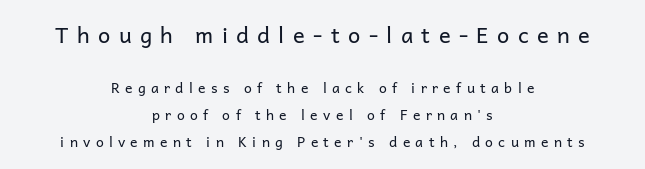
Think standard paragraph weight, or any step lighter than that. A typesetter would call this heavily tracked-out type. The initial chunk of copy outweighs the following chunk in type size. Vertical spacing — loose.
